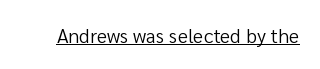
The image shows 20 px text type, upright; set normal letter spacing, underlined.
